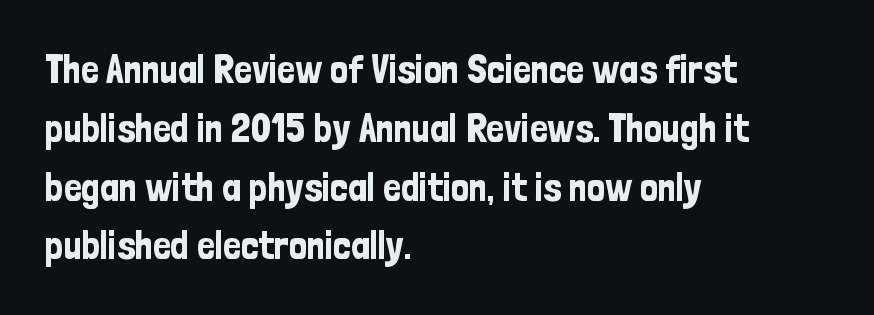
Varying glyph widths throughout — classic text-font behaviour. The face used here is rendered with its standard letterfit. Typographically, this falls in the sans-serif category. Has an underline been added? It has not.
